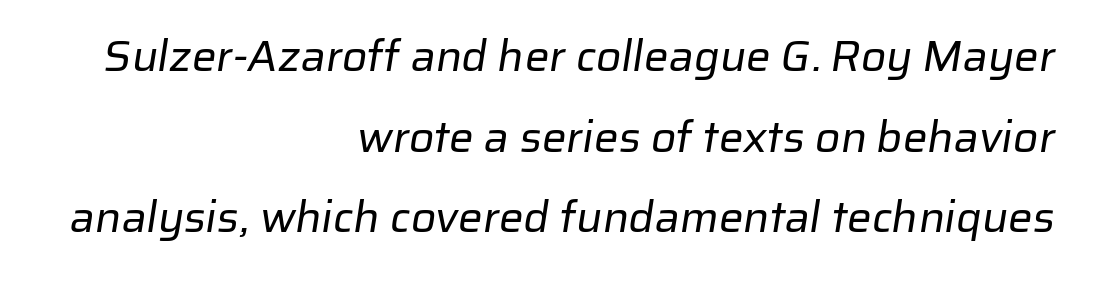
Q: Is the text bold? A: No.
Q: Is the typeface a serif or a sans-serif typeface? A: Sans-serif.
Q: Is the text underlined? A: No.
Q: How is the paragraph aligned? A: Right-aligned.
Q: Is the spacing between letters normal or unusually wide? A: Normal.
Q: Width (condensed, normal, or wide)? A: Normal.
Q: Stroke contrast? A: Low.
Q: x-height? A: Medium.
Q: Monospaced? A: No.
